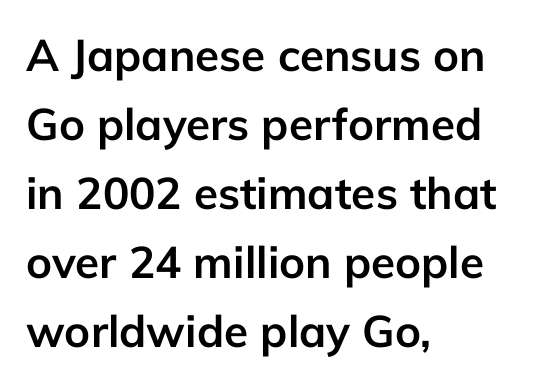
The image shows 44 px semibold sans-serif type, upright; set left-aligned, normal line spacing (1.57x), normal letter spacing, not underlined; low stroke contrast and a medium x-height.
